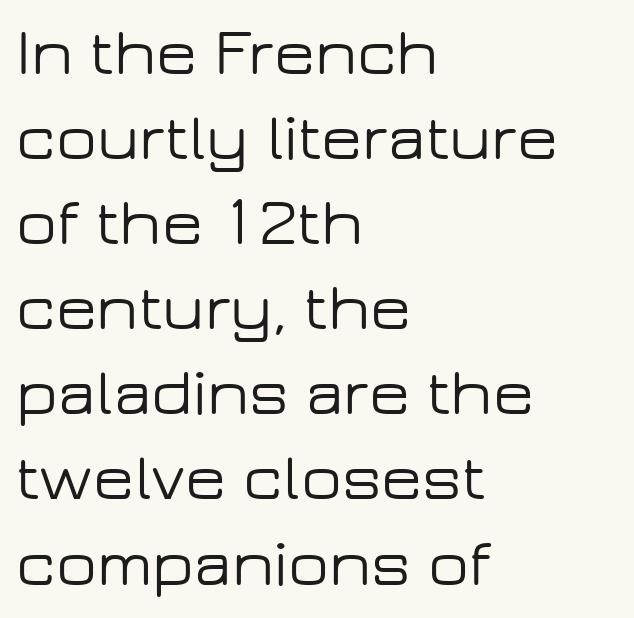
Q: Is the text italic (slanted)? A: No, it is upright.
Q: Is the typeface a serif or a sans-serif typeface? A: Sans-serif.
Q: Is the text underlined? A: No.
Q: How is the paragraph aligned? A: Left-aligned.
Q: Is the spacing between letters normal or unusually wide? A: Normal.
Q: Is the spacing between lines tight, normal or loose? A: Normal.
Q: Width (condensed, normal, or wide)? A: Wide.
Q: Stroke contrast? A: Low.
Q: x-height? A: Medium.
Q: Monospaced? A: No.
